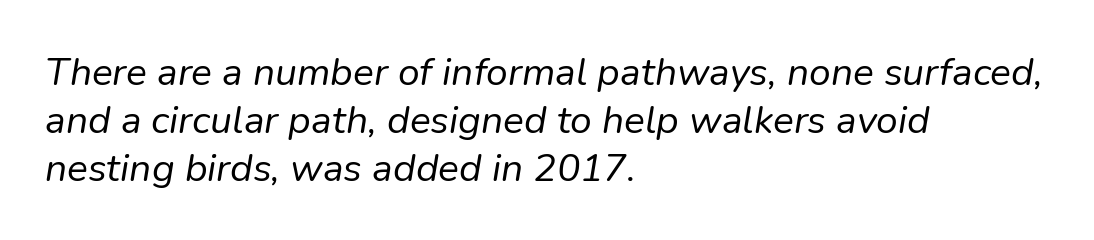
Q: Is the text bold? A: No.
Q: Is the text italic (slanted)? A: Yes, it leans right by about 9 degrees.
Q: Is the text underlined? A: No.
Q: How is the paragraph aligned? A: Left-aligned.
Q: Is the spacing between letters normal or unusually wide? A: Normal.
Q: Width (condensed, normal, or wide)? A: Normal.
Q: Stroke contrast? A: Low.
Q: x-height? A: Medium.
Q: Monospaced? A: No.
